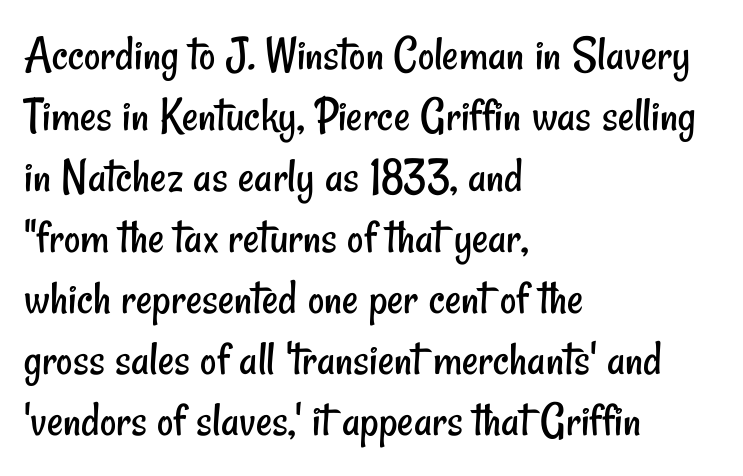
Q: Is the text bold? A: No.
Q: Is the typeface a serif or a sans-serif typeface? A: Sans-serif.
Q: Is the text underlined? A: No.
Q: How is the paragraph aligned? A: Left-aligned.
Q: Is the spacing between letters normal or unusually wide? A: Normal.
Q: Width (condensed, normal, or wide)? A: Condensed.
Q: Stroke contrast? A: Low.
Q: x-height? A: Small.
Q: Monospaced? A: No.
